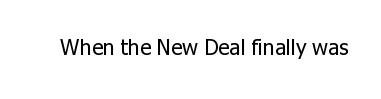
Q: Is the text bold? A: No.
Q: Is the text italic (slanted)? A: No, it is upright.
Q: Is the text underlined? A: No.
Q: Is the spacing between letters normal or unusually wide? A: Normal.
